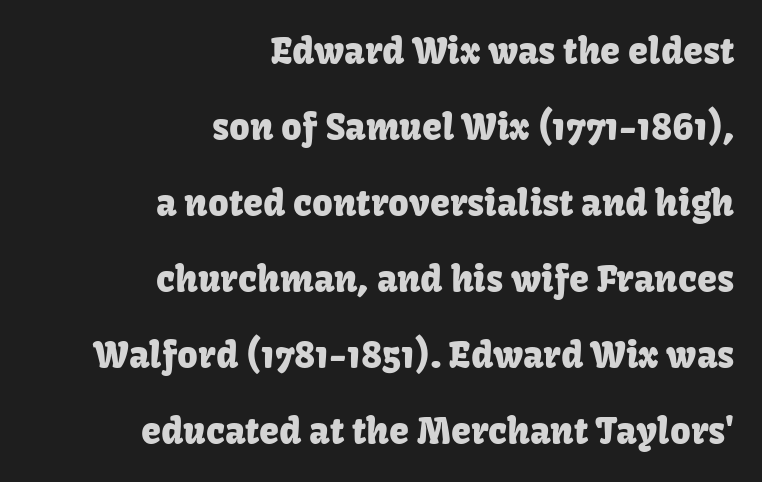
{"serif": "no", "italic": "no", "width": "normal", "stroke_contrast": "low", "x_height": "medium", "monospaced": "no", "underline": "no", "align": "right", "line_spacing": "loose", "line_spacing_ratio": 2.11, "letter_spacing": "normal", "letter_spacing_em": 0.0, "glyph_px": 36}
